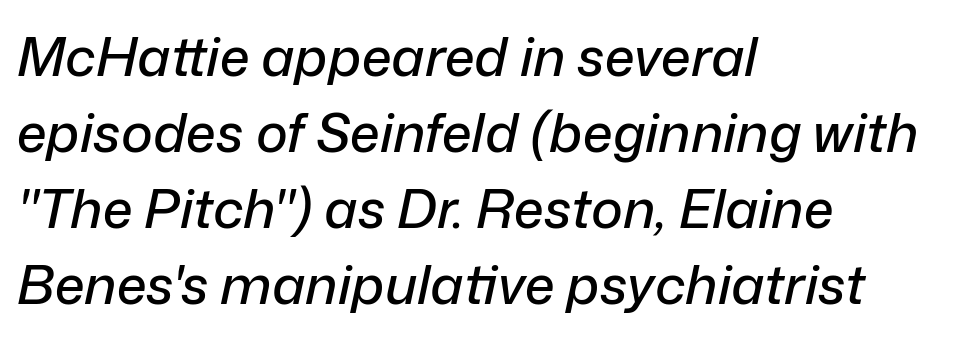
These lines sit exactly where default settings would place them. Looks like regular typesetting: each glyph gets only the width it needs. Notice how the passage keeps a crisp vertical edge on the left only. Bare-footed words on every line. Characters follow at the spacing the type designer built in.
